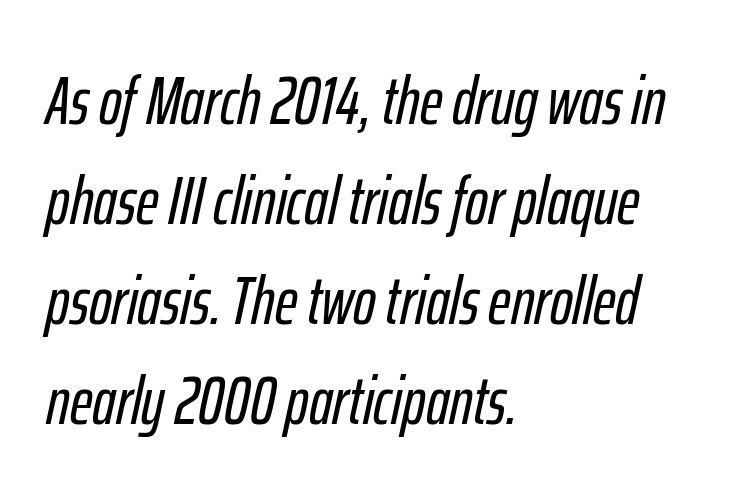
The image shows 68 px condensed type, italic (leaning right); set left-aligned, normal line spacing (1.47x), normal letter spacing, not underlined; low stroke contrast and a medium x-height.
